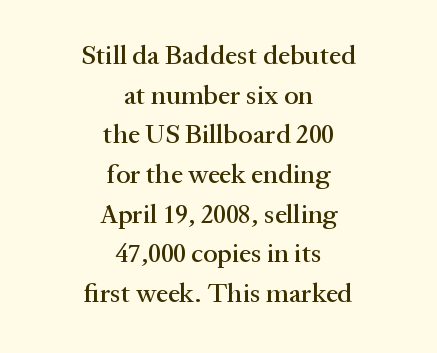
The letterforms sit shoulder to shoulder at normal distance. Interline gaps are of average width in this sample. Check the space under the baseline: it is left empty. Is the block centered? Yes — each line is placed symmetrically about the middle. Is there any slant? The stems are plumb.
